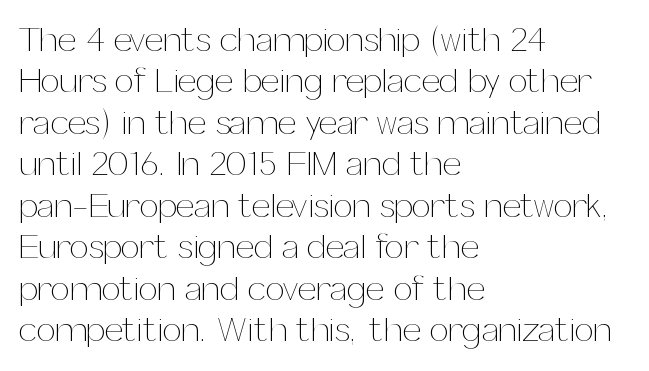
{"italic": "no", "bold": "no", "weight": "thin", "width": "normal", "stroke_contrast": "medium", "x_height": "medium", "monospaced": "no", "underline": "no", "align": "left", "line_spacing_ratio": 1.22, "letter_spacing": "normal", "letter_spacing_em": 0.0, "glyph_px": 34}
